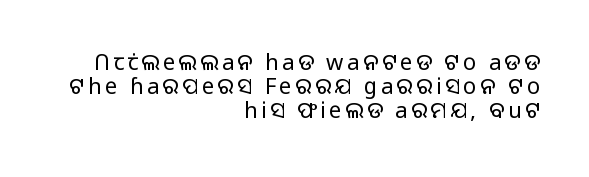
Teacher's note: observe the even right margin — that is flush-right alignment. The weight tops out at a normal text grade. A clean baseline with only descenders dipping below it. You could barely slide anything between these rows.
